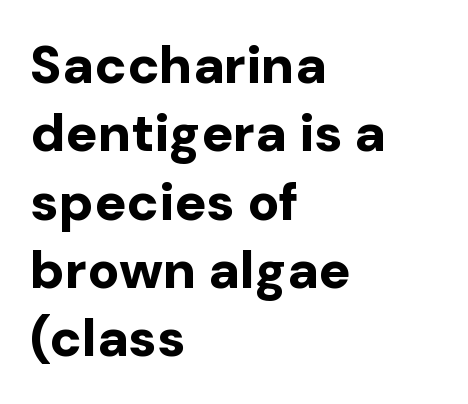
Q: Is the text bold? A: Yes.
Q: Is the text italic (slanted)? A: No, it is upright.
Q: Is the typeface a serif or a sans-serif typeface? A: Sans-serif.
Q: Is the text underlined? A: No.
Q: How is the paragraph aligned? A: Left-aligned.
Q: Is the spacing between letters normal or unusually wide? A: Normal.
Q: Is the spacing between lines tight, normal or loose? A: Normal.
Q: Width (condensed, normal, or wide)? A: Normal.
Q: Stroke contrast? A: Low.
Q: x-height? A: Medium.
Q: Monospaced? A: No.
